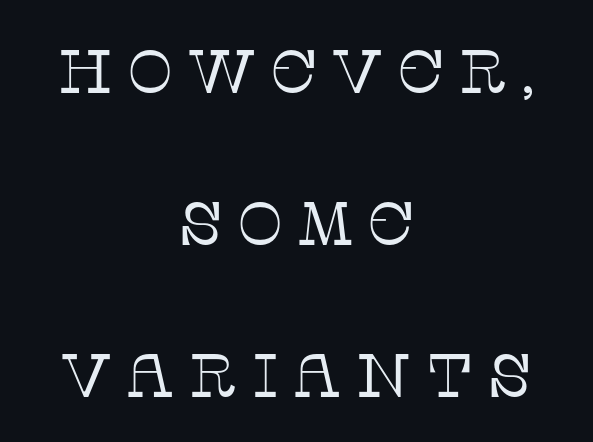
The image shows 61 px thin serif type, upright; set centered, loose line spacing (2.49x), unusually wide letter spacing (+0.22 em), not underlined; low stroke contrast and a large x-height.
